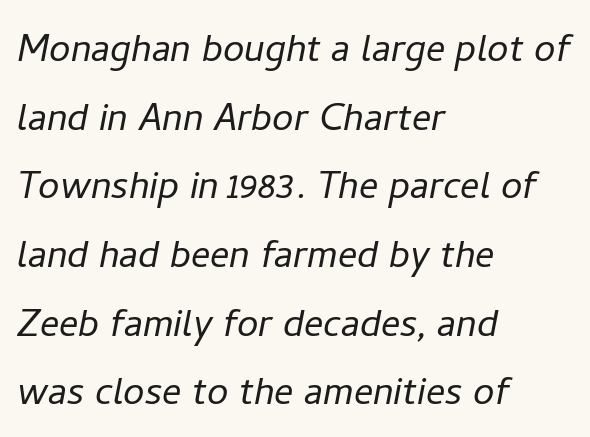
The image shows 48 px light type, italic (leaning right); set left-aligned, normal line spacing (1.43x), normal letter spacing, not underlined; low stroke contrast and a medium x-height.
